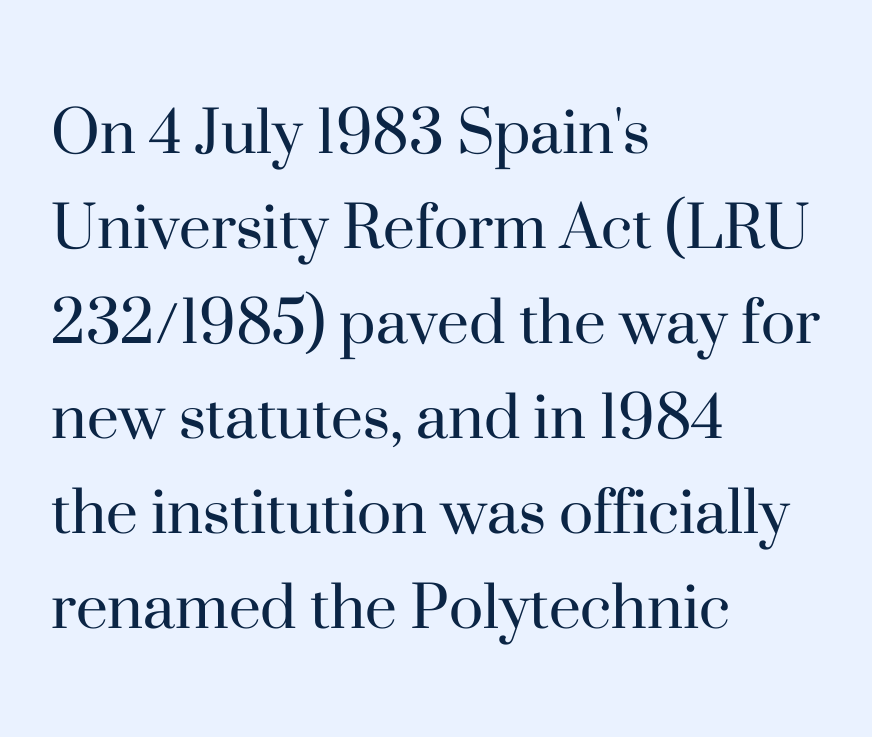
The image shows 72 px regular-weight serif type, upright; set left-aligned, normal line spacing (1.32x), normal letter spacing, not underlined; high stroke contrast and a small x-height.
